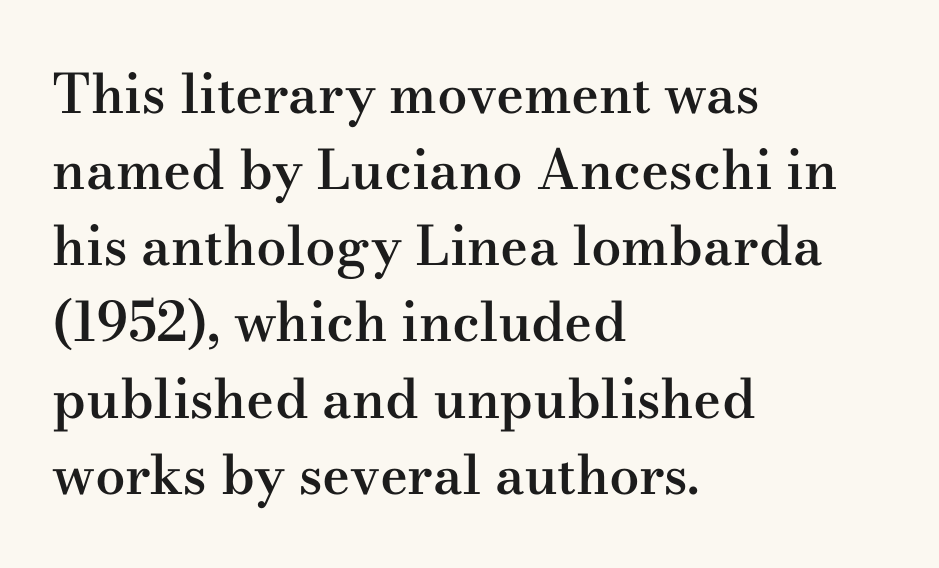
The image shows 54 px semibold, wide serif type, upright; set left-aligned, normal line spacing (1.41x), normal letter spacing, not underlined; medium stroke contrast and a small x-height.
